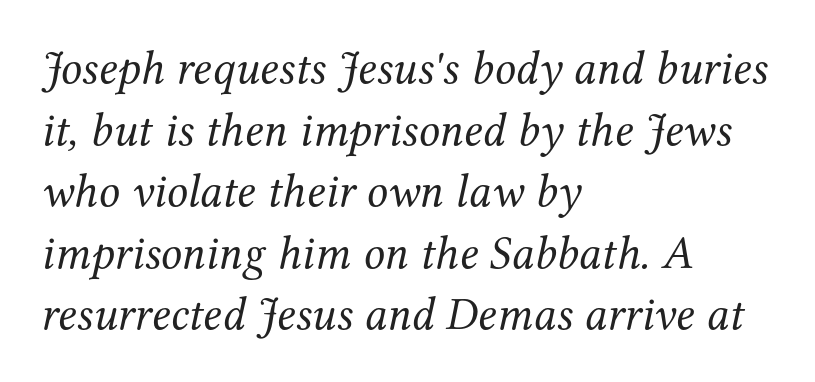
Q: Is the text bold? A: No.
Q: Is the text italic (slanted)? A: Yes, it leans right by about 12 degrees.
Q: Is the typeface a serif or a sans-serif typeface? A: Serif.
Q: Is the text underlined? A: No.
Q: How is the paragraph aligned? A: Left-aligned.
Q: Is the spacing between letters normal or unusually wide? A: Normal.
Q: Is the spacing between lines tight, normal or loose? A: Normal.
Q: Width (condensed, normal, or wide)? A: Normal.
Q: Stroke contrast? A: Medium.
Q: x-height? A: Medium.
Q: Monospaced? A: No.
